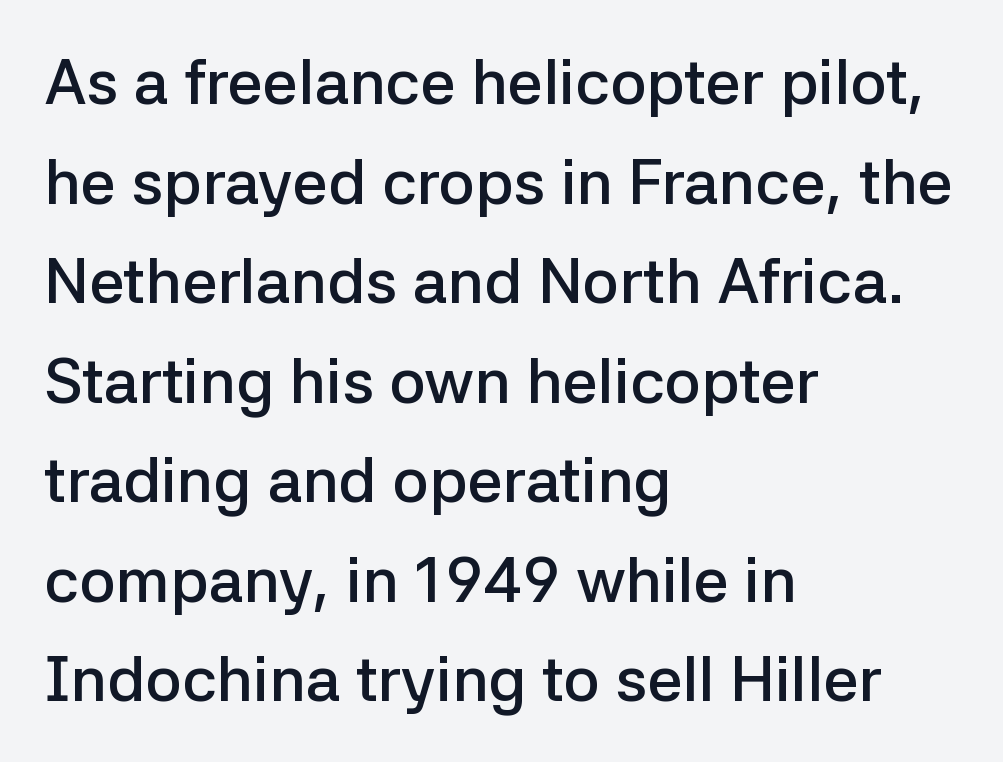
{"serif": "no", "italic": "no", "bold": "semi", "weight": "semibold", "width": "normal", "stroke_contrast": "low", "x_height": "medium", "monospaced": "no", "underline": "no", "align": "left", "line_spacing": "normal", "line_spacing_ratio": 1.58, "letter_spacing": "normal", "letter_spacing_em": 0.0, "glyph_px": 63}
